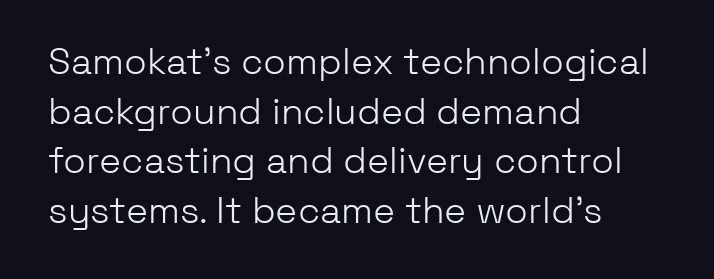
{"serif": "no", "italic": "no", "bold": "no", "weight": "light", "width": "normal", "stroke_contrast": "low", "x_height": "medium", "monospaced": "no", "underline": "no", "align": "left", "line_spacing": "normal", "line_spacing_ratio": 1.34, "letter_spacing": "normal", "letter_spacing_em": 0.0, "glyph_px": 37}
